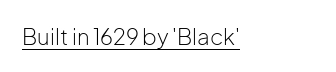
Q: Is the text bold? A: No.
Q: Is the text italic (slanted)? A: No, it is upright.
Q: Is the text underlined? A: Yes.
Q: How is the paragraph aligned? A: Left-aligned.
Q: Is the spacing between letters normal or unusually wide? A: Normal.
